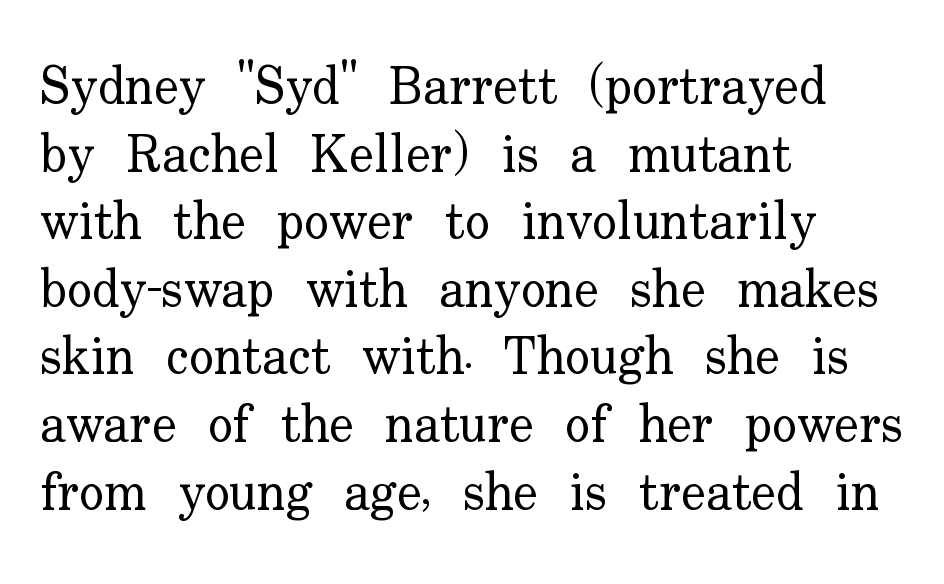
{"serif": "yes", "italic": "no", "bold": "no", "weight": "regular", "width": "normal", "stroke_contrast": "low", "x_height": "small", "monospaced": "no", "underline": "no", "align": "left", "line_spacing": "normal", "line_spacing_ratio": 1.3, "letter_spacing": "normal", "letter_spacing_em": 0.0, "glyph_px": 52}
